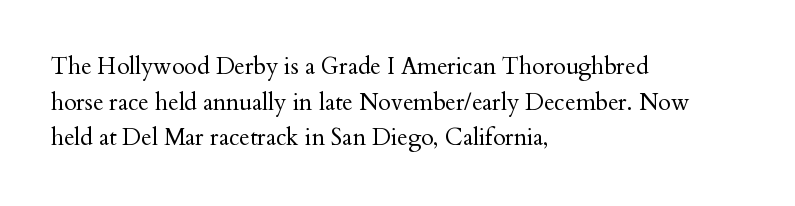
Baseline-to-baseline distance is the conventional proportion of letter height. The passage is arranged the way most books set body copy — flush left. The glyphs are unaccompanied by any horizontal stroke below them. The gaps between neighbouring characters are ordinary and unremarkable.
